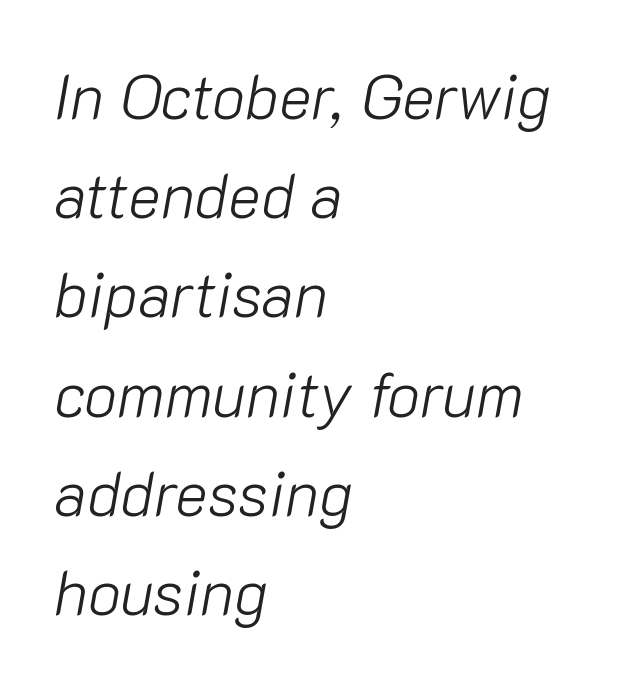
Emphasis-style slanted type is in use. Honestly, the row spacing looks completely unremarkable. A light-to-regular cut is what we see here. Reading down the block, your eye returns to a fixed left position each line. A clean baseline with only descenders dipping below it. This sample has the flowing, uneven cadence of proportional lettering.
